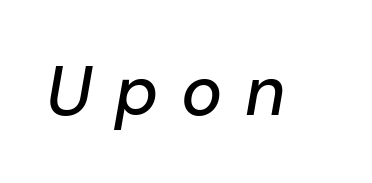
Q: Is the text italic (slanted)? A: Yes, it leans right by about 10 degrees.
Q: Is the text underlined? A: No.
Q: Is the spacing between letters normal or unusually wide? A: Unusually wide.
Q: Width (condensed, normal, or wide)? A: Normal.
Q: Stroke contrast? A: Low.
Q: x-height? A: Medium.
Q: Monospaced? A: No.
